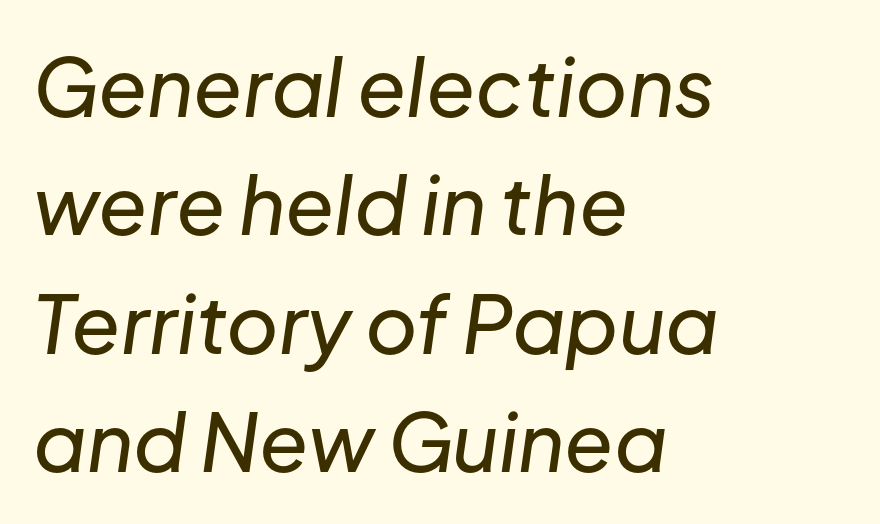
Q: Is the text italic (slanted)? A: Yes, it leans right by about 8 degrees.
Q: Is the text underlined? A: No.
Q: How is the paragraph aligned? A: Left-aligned.
Q: Is the spacing between letters normal or unusually wide? A: Normal.
Q: Is the spacing between lines tight, normal or loose? A: Normal.
Q: Width (condensed, normal, or wide)? A: Normal.
Q: Stroke contrast? A: Low.
Q: x-height? A: Medium.
Q: Monospaced? A: No.
